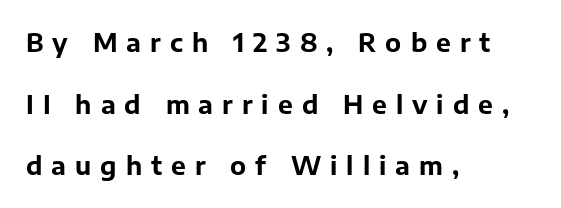
Where is the straight margin? On the left. Caption: expanded tracking, letters set apart. Reading down the column, the eye jumps a long way to each next line. This is the regular roman posture of the typeface. Descenders are the only things crossing below the line.
